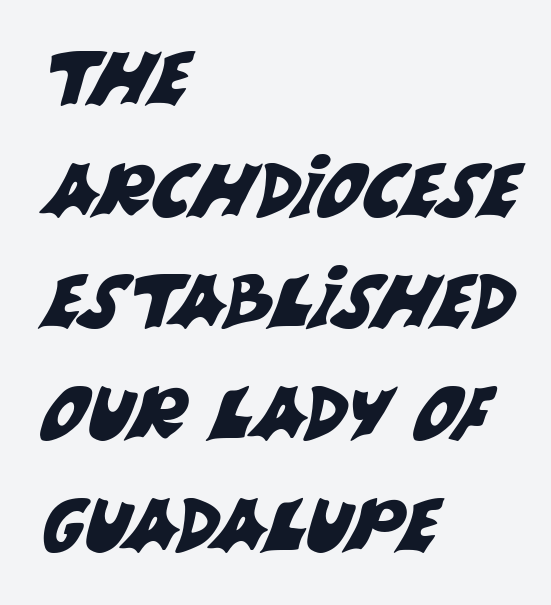
Q: Is the typeface a serif or a sans-serif typeface? A: Sans-serif.
Q: Is the text underlined? A: No.
Q: How is the paragraph aligned? A: Left-aligned.
Q: Is the spacing between letters normal or unusually wide? A: Normal.
Q: Is the spacing between lines tight, normal or loose? A: Normal.
Q: Width (condensed, normal, or wide)? A: Normal.
Q: Stroke contrast? A: Medium.
Q: x-height? A: Large.
Q: Monospaced? A: No.
